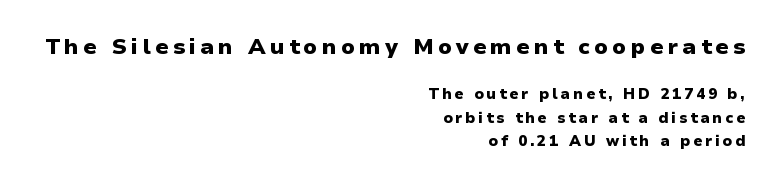
Q: Is the text bold? A: Yes.
Q: Is the text italic (slanted)? A: No, it is upright.
Q: Is the text underlined? A: No.
Q: How is the paragraph aligned? A: Right-aligned.
Q: Is the spacing between lines tight, normal or loose? A: Normal.
Q: Which block of text is set in a larger size, the first (top) or the second (bottom)? A: The first (top) one.
